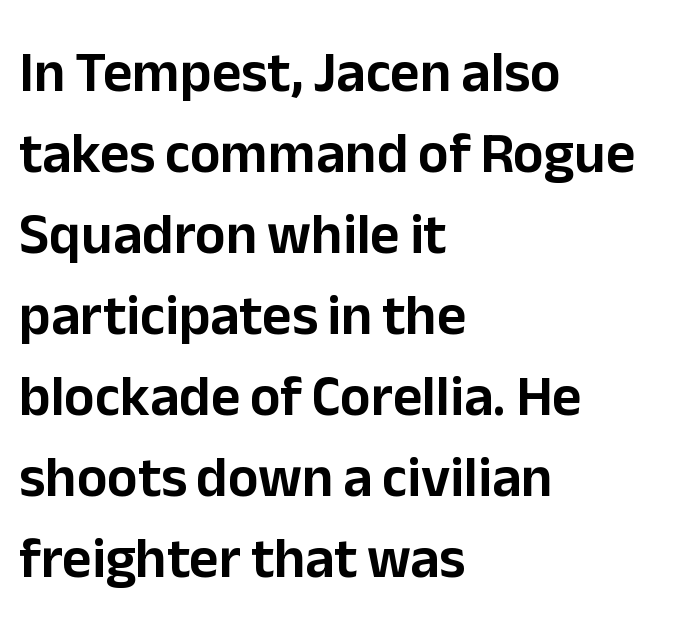
The image shows 57 px sans-serif type, upright; set left-aligned, normal line spacing (1.42x), normal letter spacing, not underlined; low stroke contrast and a medium x-height.
